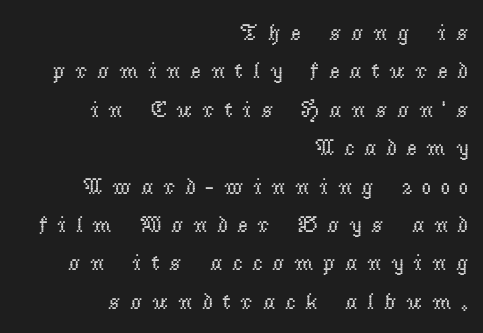
{"italic": "no", "bold": "no", "underline": "no", "align": "right", "line_spacing": "normal", "line_spacing_ratio": 1.67, "letter_spacing": "wide", "letter_spacing_em": 0.42, "glyph_px": 23}
